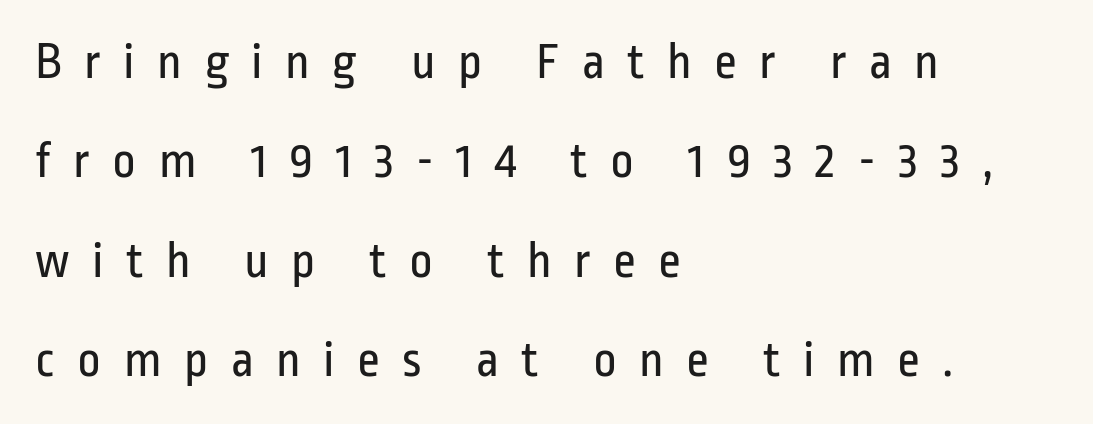
Q: Is the text bold? A: No.
Q: Is the text italic (slanted)? A: No, it is upright.
Q: Is the typeface a serif or a sans-serif typeface? A: Sans-serif.
Q: Is the text underlined? A: No.
Q: How is the paragraph aligned? A: Left-aligned.
Q: Is the spacing between letters normal or unusually wide? A: Unusually wide.
Q: Is the spacing between lines tight, normal or loose? A: Loose.
Q: Width (condensed, normal, or wide)? A: Condensed.
Q: Stroke contrast? A: Low.
Q: x-height? A: Medium.
Q: Monospaced? A: No.
